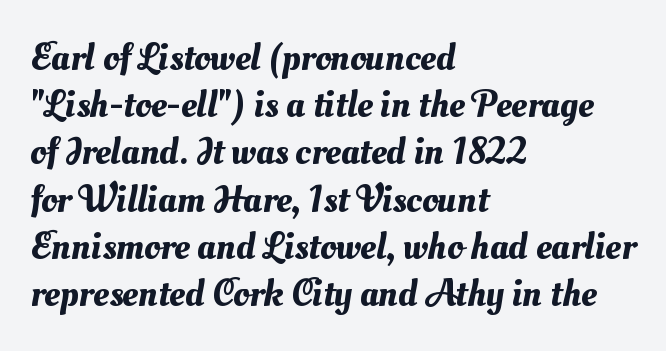
The baseline area is clear. You could not count columns in this text — the font is proportionally spaced. Spacing between characters is what you'd get straight out of the box. Typeset ragged right — the left edge is the straight one.
